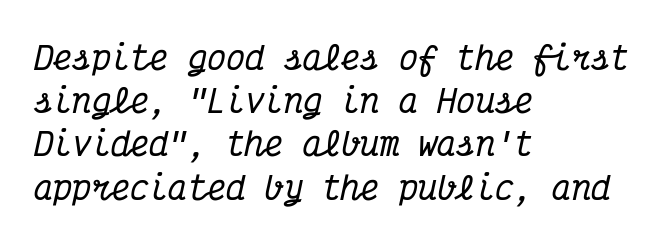
Q: Is the text italic (slanted)? A: Yes, it leans right by about 12 degrees.
Q: Is the typeface a serif or a sans-serif typeface? A: Serif.
Q: Is the text underlined? A: No.
Q: How is the paragraph aligned? A: Left-aligned.
Q: Is the spacing between letters normal or unusually wide? A: Normal.
Q: Is the spacing between lines tight, normal or loose? A: Normal.
Q: Width (condensed, normal, or wide)? A: Condensed.
Q: Stroke contrast? A: Medium.
Q: x-height? A: Medium.
Q: Monospaced? A: Yes.
